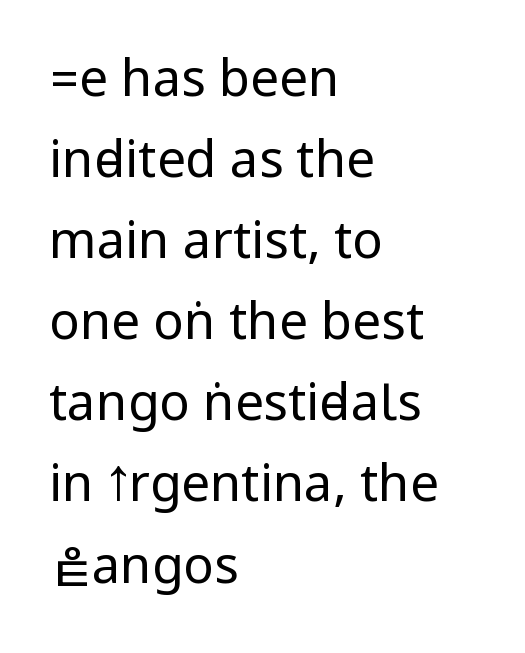
Q: Is the text bold? A: No.
Q: Is the text italic (slanted)? A: No, it is upright.
Q: Is the typeface a serif or a sans-serif typeface? A: Sans-serif.
Q: Is the text underlined? A: No.
Q: How is the paragraph aligned? A: Left-aligned.
Q: Is the spacing between letters normal or unusually wide? A: Normal.
Q: Is the spacing between lines tight, normal or loose? A: Normal.
Q: Width (condensed, normal, or wide)? A: Condensed.
Q: Stroke contrast? A: Low.
